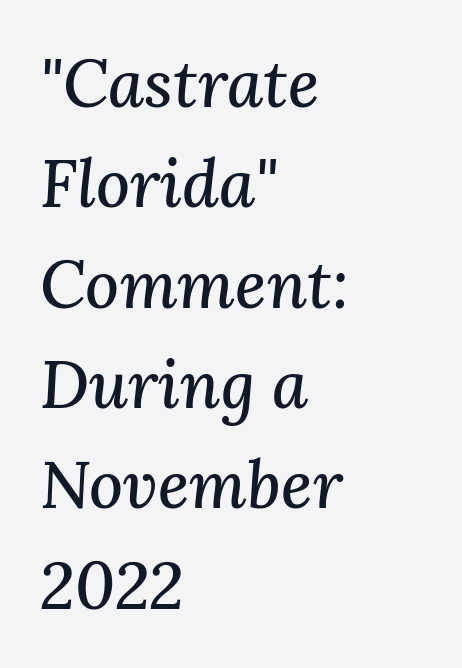
Teacher's note: observe the even left margin — that is flush-left alignment. Italic? Definitely — the glyphs are oblique. Reading down the column, the eye jumps a familiar distance to each next line. What kind of face is this? One with serifs. A typesetter would call this proportional, since set widths differ per character.
